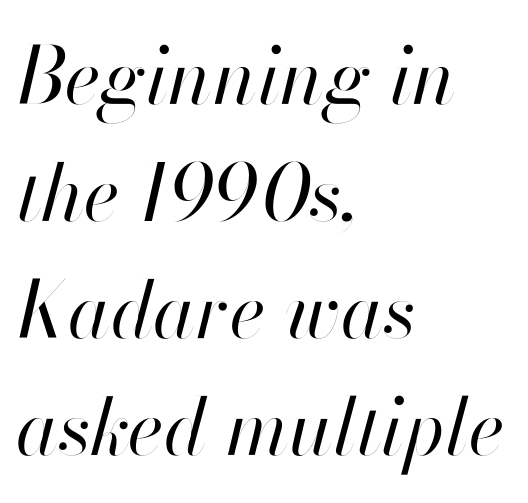
{"italic": "yes", "lean": "right", "slant_degrees": 13, "bold": "no", "weight": "regular", "width": "normal", "stroke_contrast": "high", "x_height": "small", "monospaced": "no", "underline": "no", "align": "left", "line_spacing": "normal", "line_spacing_ratio": 1.5, "letter_spacing": "normal", "letter_spacing_em": 0.0, "glyph_px": 78}
